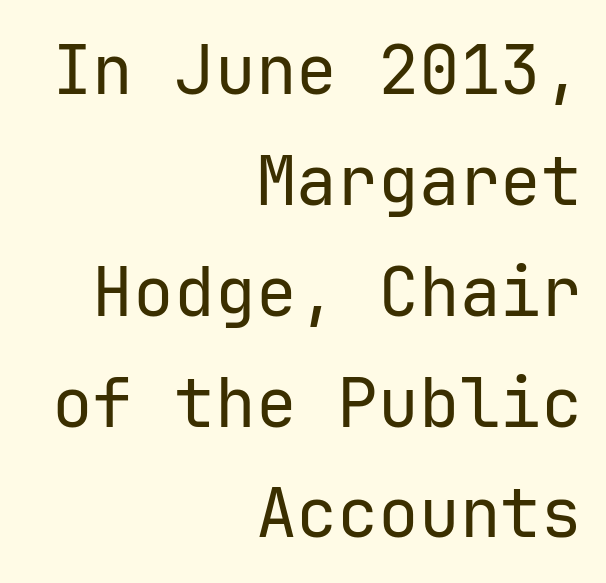
The image shows 68 px regular-weight sans-serif type, upright, monospaced; set right-aligned, normal line spacing (1.63x), normal letter spacing, not underlined; low stroke contrast and a medium x-height.
